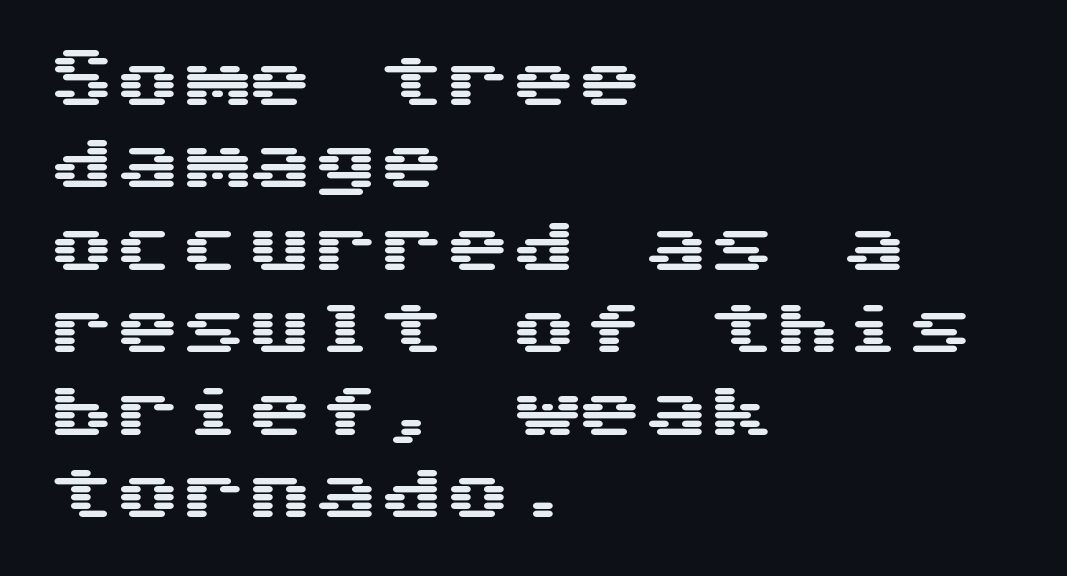
{"serif": "no", "italic": "no", "width": "wide", "stroke_contrast": "medium", "x_height": "medium", "underline": "no", "align": "left", "line_spacing": "normal", "line_spacing_ratio": 1.25, "letter_spacing": "normal", "letter_spacing_em": 0.0, "glyph_px": 66}
